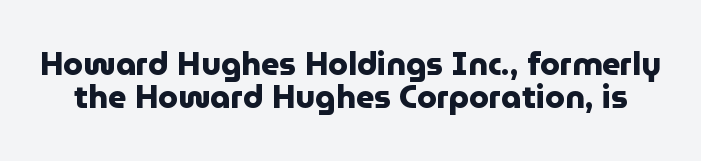
The image shows 32 px heavy sans-serif type, upright; set tight line spacing (1.03x), normal letter spacing, not underlined; low stroke contrast and a medium x-height.
